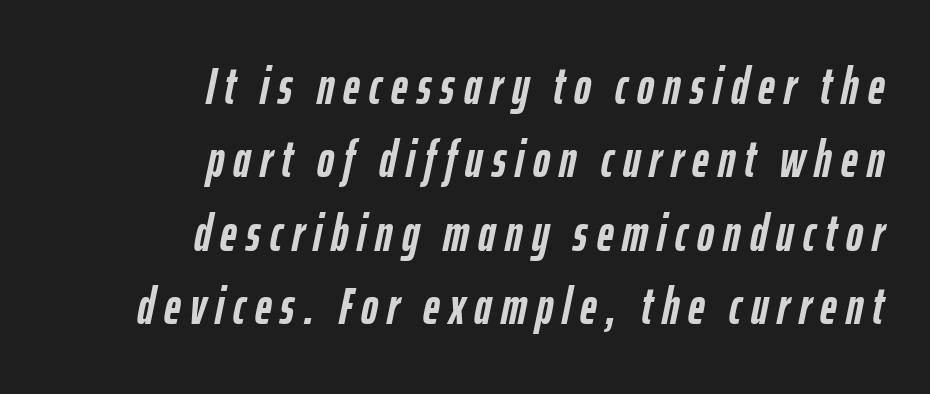
Q: Is the text bold? A: Yes.
Q: Is the text italic (slanted)? A: Yes, it leans right by about 12 degrees.
Q: Is the text underlined? A: No.
Q: How is the paragraph aligned? A: Right-aligned.
Q: Is the spacing between lines tight, normal or loose? A: Normal.
Q: Width (condensed, normal, or wide)? A: Condensed.
Q: Stroke contrast? A: Low.
Q: x-height? A: Medium.
Q: Monospaced? A: No.
